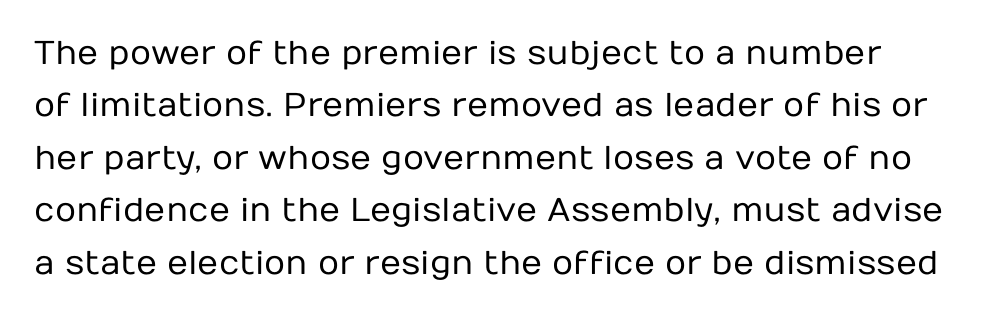
{"serif": "no", "italic": "no", "bold": "no", "weight": "regular", "width": "normal", "stroke_contrast": "low", "x_height": "medium", "monospaced": "no", "underline": "no", "line_spacing": "normal", "line_spacing_ratio": 1.59, "letter_spacing": "normal", "letter_spacing_em": 0.0, "glyph_px": 33}
